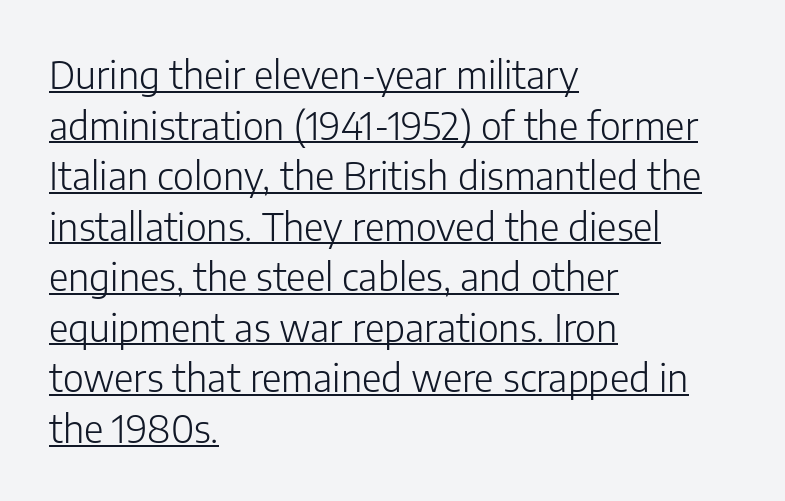
A student would call this left alignment; a typographer would say flush left, rag right. The rendering uses natural spacing where letterforms have individual widths. Emphasis is given by a line drawn under the lettering. Letter spacing: default.
